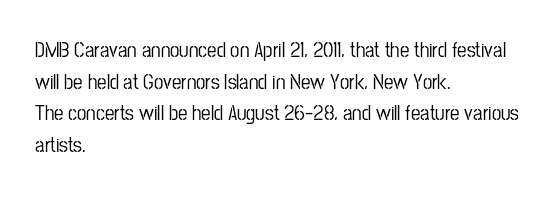
{"italic": "no", "underline": "no", "align": "left", "line_spacing": "normal", "line_spacing_ratio": 1.51, "letter_spacing": "normal", "letter_spacing_em": 0.0, "glyph_px": 21}
